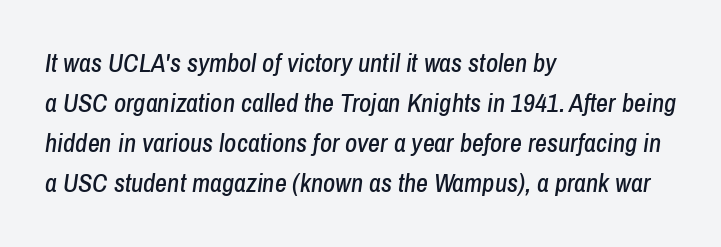
{"italic": "yes", "lean": "right", "slant_degrees": 8, "underline": "no", "align": "left", "line_spacing": "normal", "line_spacing_ratio": 1.54, "letter_spacing": "normal", "letter_spacing_em": 0.0, "glyph_px": 26}
